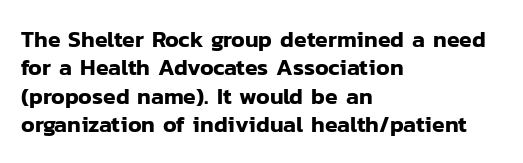
One-word summary of the alignment: left. These lines keep a tight, regular rhythm from letter to letter. Letters rest on an invisible, unmarked baseline. In terms of posture, this sample is upright.
